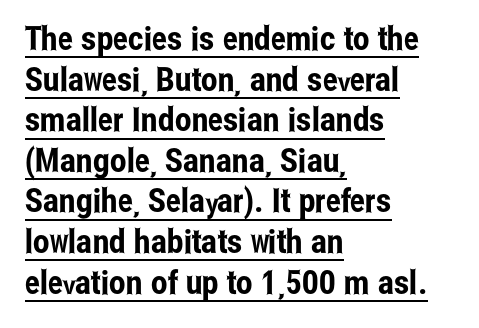
Q: Is the text italic (slanted)? A: No, it is upright.
Q: Is the typeface a serif or a sans-serif typeface? A: Sans-serif.
Q: Is the text underlined? A: Yes.
Q: How is the paragraph aligned? A: Left-aligned.
Q: Is the spacing between letters normal or unusually wide? A: Normal.
Q: Width (condensed, normal, or wide)? A: Condensed.
Q: Stroke contrast? A: Low.
Q: x-height? A: Medium.
Q: Monospaced? A: No.
